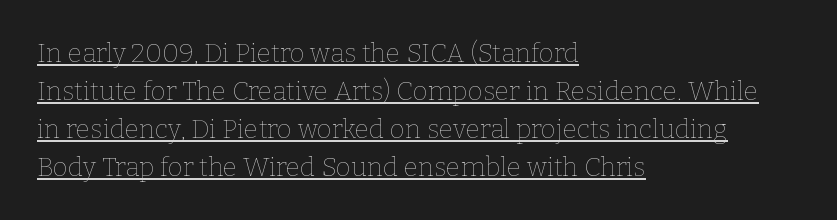
The characters are drawn with everyday or finer stroke widths. Reading down the block, your eye returns to a fixed left position each line. This rendering leaves character spacing at its baseline value. In designer terms, the underline attribute is active on this setting. Posture: straight, roman, zero tilt. The rendering uses a moderate line-height, typical for paragraphs.
